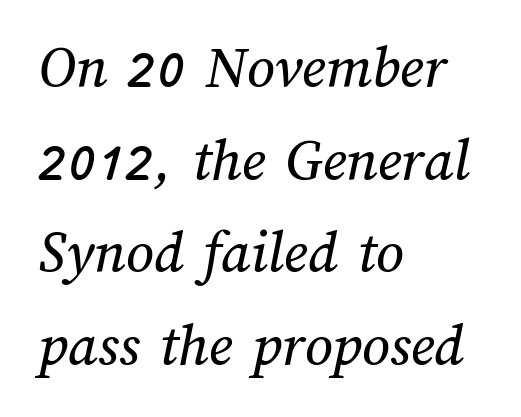
Honestly, there is no underline to notice here at all. All the whitespace from short lines collects on the right. Quick note: interline space is typical. These lines are rendered in a variable-pitch font.
